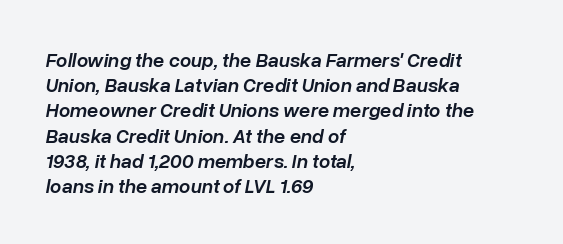
{"italic": "yes", "lean": "right", "slant_degrees": 10, "bold": "semi", "underline": "no", "align": "left", "line_spacing": "normal", "line_spacing_ratio": 1.26, "letter_spacing": "normal", "letter_spacing_em": 0.0, "glyph_px": 20}
